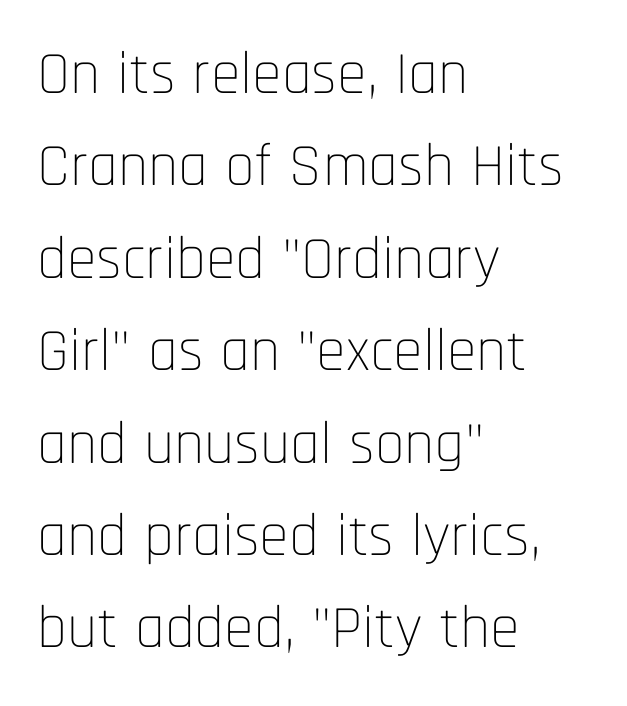
Q: Is the text bold? A: No.
Q: Is the text italic (slanted)? A: No, it is upright.
Q: Is the typeface a serif or a sans-serif typeface? A: Sans-serif.
Q: Is the text underlined? A: No.
Q: How is the paragraph aligned? A: Left-aligned.
Q: Is the spacing between letters normal or unusually wide? A: Normal.
Q: Is the spacing between lines tight, normal or loose? A: Normal.
Q: Width (condensed, normal, or wide)? A: Condensed.
Q: Stroke contrast? A: Low.
Q: x-height? A: Large.
Q: Monospaced? A: No.
